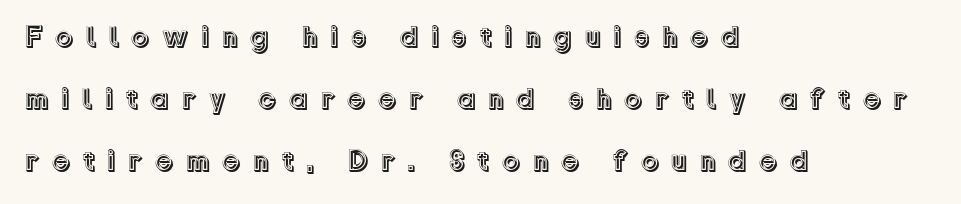
The image shows 29 px text type, upright; set left-aligned, loose line spacing (2.14x), unusually wide letter spacing (+0.42 em), not underlined; a medium x-height.
